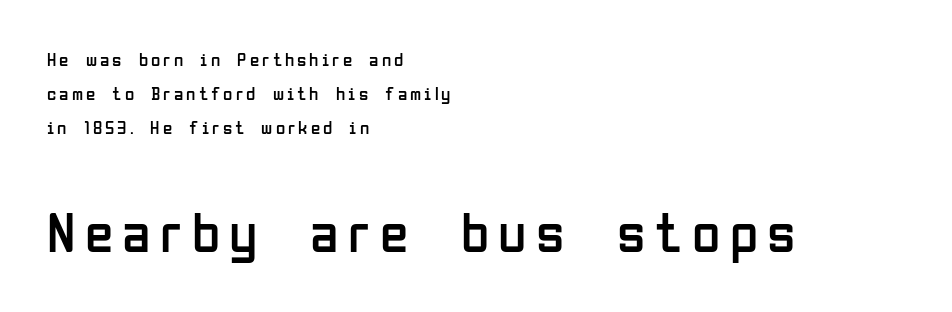
The passage is arranged the way most books set body copy — flush left. You could not count columns in this text — the font is proportionally spaced. Check where the strokes stop: nothing finishes them off — pure sans. Bare-footed words on every line. If you squint, the bottom block still reads clearly — it's the larger of the two. These glyphs show unthickened strokes, regular width or finer.
